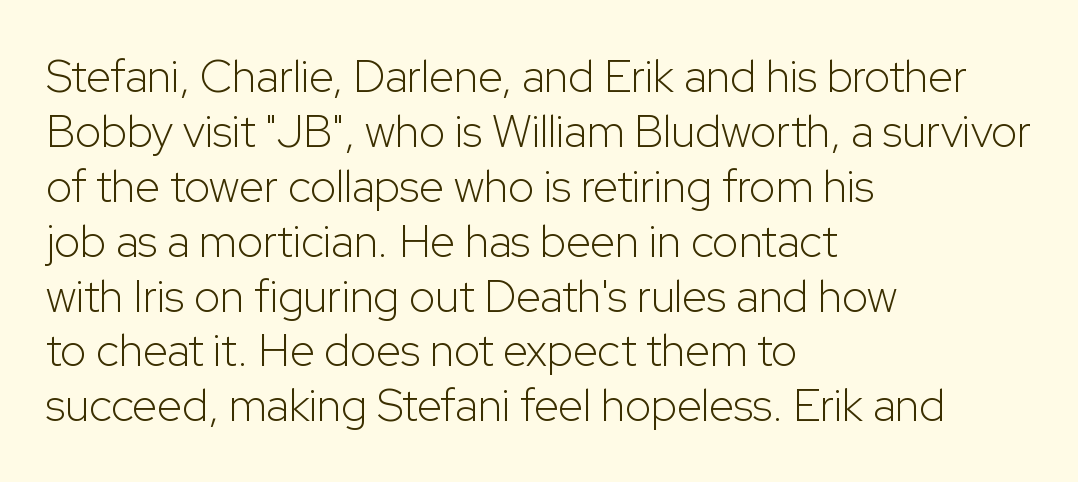
Q: Is the text bold? A: No.
Q: Is the text italic (slanted)? A: No, it is upright.
Q: Is the typeface a serif or a sans-serif typeface? A: Sans-serif.
Q: Is the text underlined? A: No.
Q: How is the paragraph aligned? A: Left-aligned.
Q: Is the spacing between letters normal or unusually wide? A: Normal.
Q: Width (condensed, normal, or wide)? A: Normal.
Q: Stroke contrast? A: Low.
Q: x-height? A: Medium.
Q: Monospaced? A: No.
